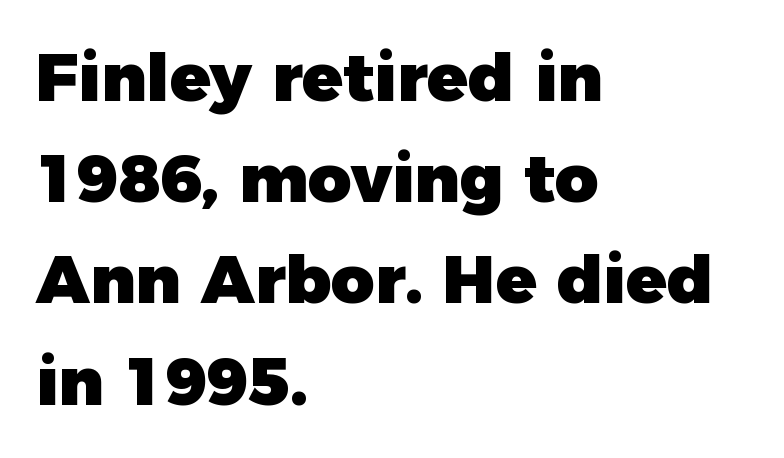
The image shows 67 px heavy sans-serif type, upright; set left-aligned, normal line spacing (1.51x), normal letter spacing, not underlined; low stroke contrast and a medium x-height.
